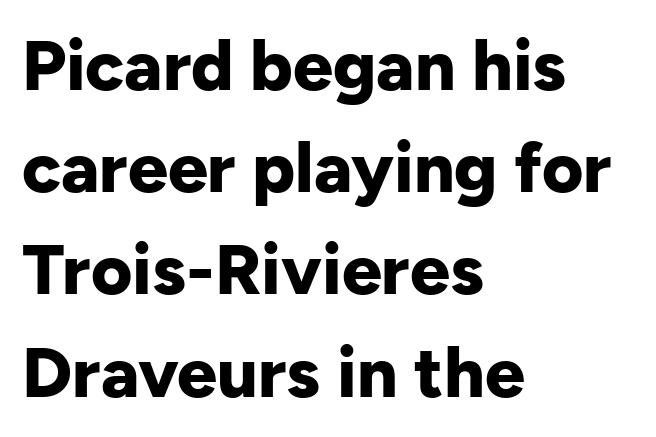
The image shows 71 px bold sans-serif type, upright; set left-aligned, normal line spacing (1.44x), normal letter spacing, not underlined; low stroke contrast and a medium x-height.
